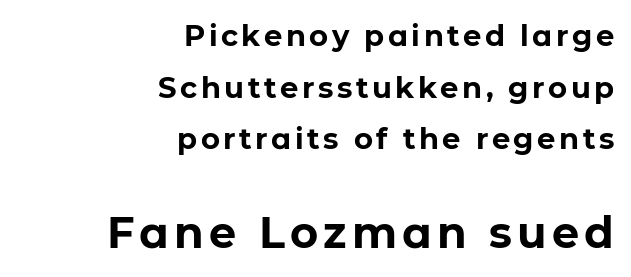
The image shows 43 px bold sans-serif type, upright; set right-aligned, line spacing 1.78x, not underlined; the second (bottom) block is 1.48x larger; low stroke contrast and a medium x-height.
